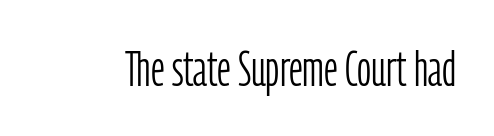
The image shows 49 px light, condensed sans-serif type, upright; set normal letter spacing, not underlined; low stroke contrast and a medium x-height.
